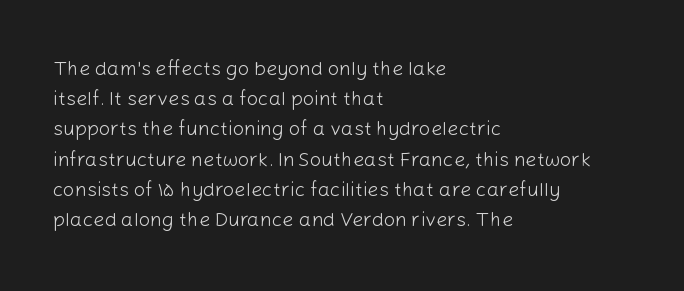
The image shows 20 px text type, upright; set left-aligned, normal line spacing (1.51x), normal letter spacing, not underlined.
